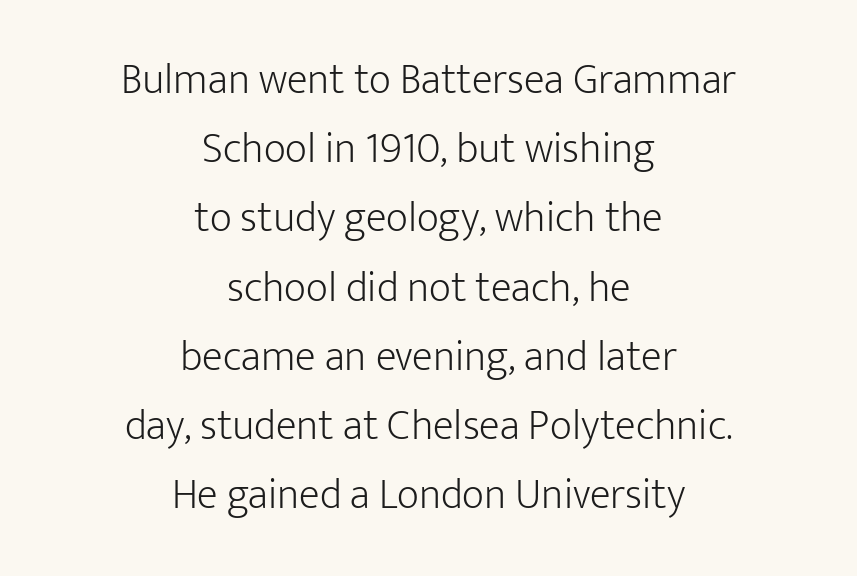
A normal amount of white space separates one row of letters from the next. If you drew a line through each stem, it would be perfectly vertical. Layout note: lines centered. Is this a heavy cut? Hardly; it is regular or lighter. Letters rest on an invisible, unmarked baseline.
